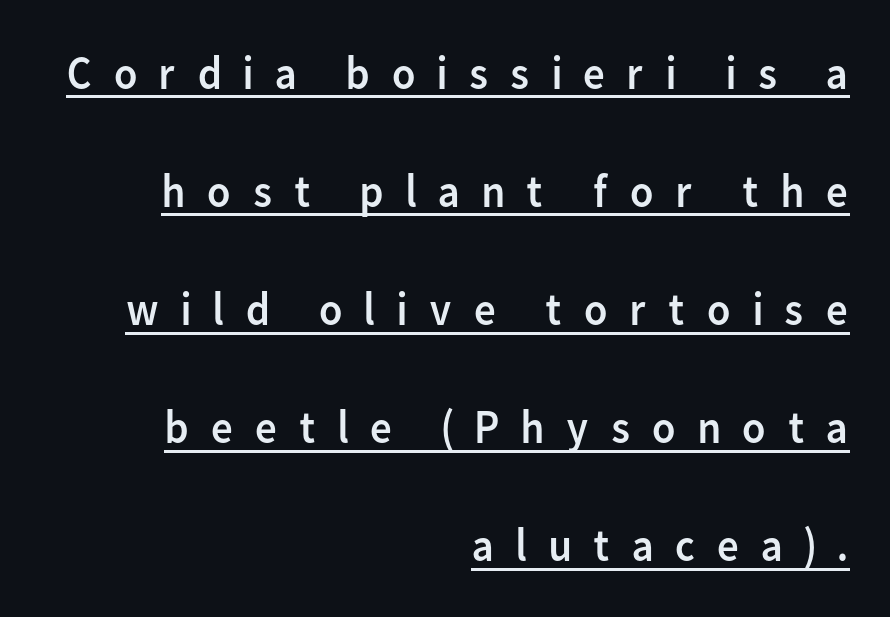
The image shows 48 px regular-weight sans-serif type, upright; set right-aligned, loose line spacing (2.46x), unusually wide letter spacing (+0.41 em), underlined; low stroke contrast and a medium x-height.
